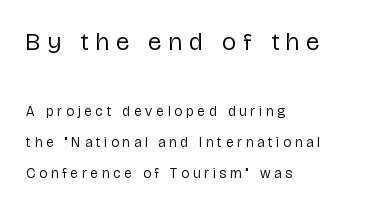
The image shows 25 px text type, upright; set left-aligned, loose line spacing (2.23x), unusually wide letter spacing (+0.29 em), not underlined; the first (top) block is 1.79x larger.
